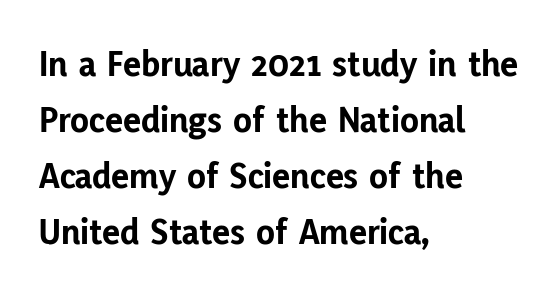
The rows are spaced the way most documents space them. If you drew a line through each stem, it would be perfectly vertical. Nothing unusual about the tracking: characters are spaced as the font intends. Is this a fixed-width face? No — the glyphs have proportional, varying widths.
